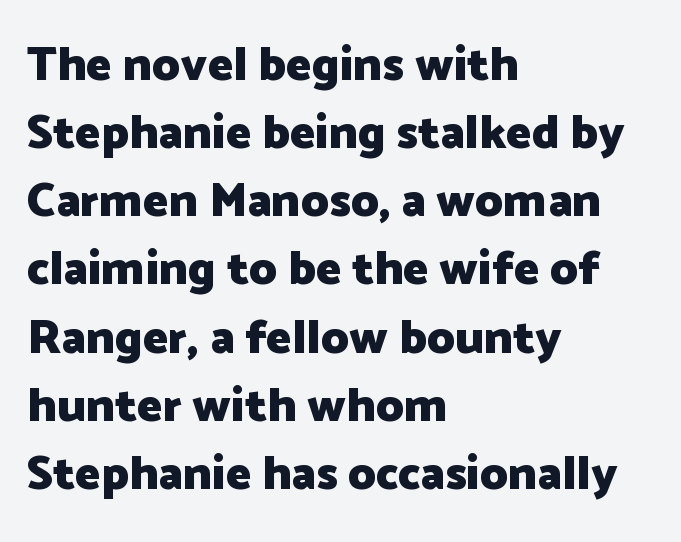
{"serif": "no", "italic": "no", "bold": "yes", "weight": "heavy", "width": "normal", "stroke_contrast": "low", "x_height": "medium", "monospaced": "no", "underline": "no", "align": "left", "line_spacing": "normal", "line_spacing_ratio": 1.42, "letter_spacing": "normal", "letter_spacing_em": 0.0, "glyph_px": 48}
